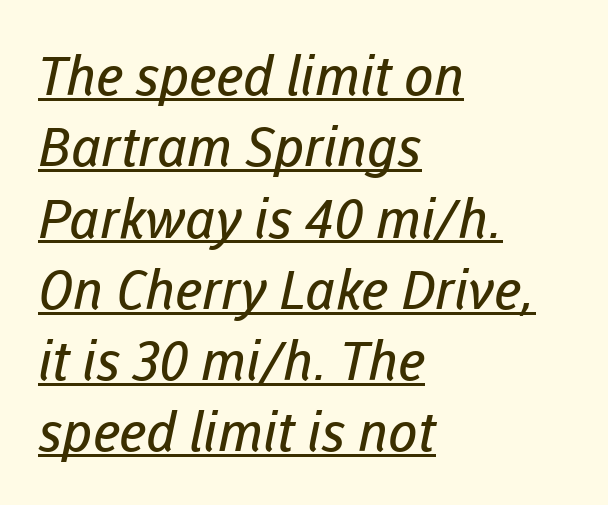
{"serif": "no", "bold": "no", "weight": "regular", "width": "normal", "stroke_contrast": "low", "x_height": "medium", "monospaced": "no", "underline": "yes", "align": "left", "line_spacing": "normal", "line_spacing_ratio": 1.32, "letter_spacing": "normal", "letter_spacing_em": 0.0, "glyph_px": 54}
